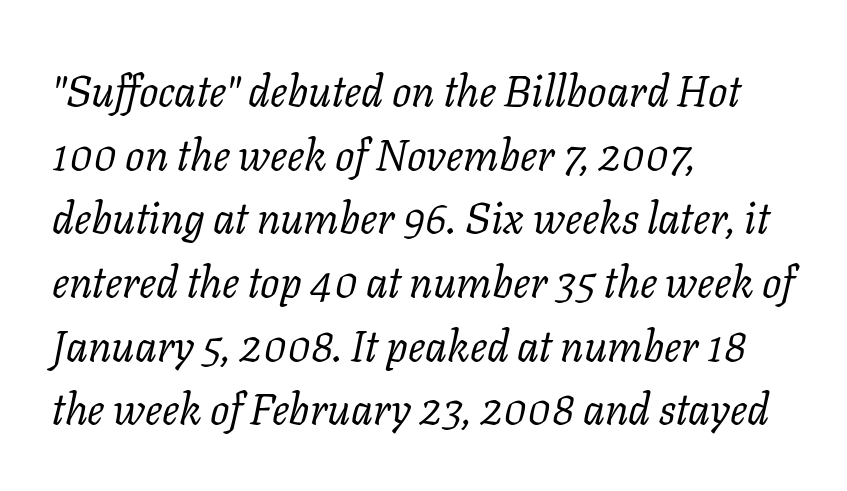
The image shows 43 px regular-weight serif type, italic (leaning right); set left-aligned, normal line spacing (1.48x), normal letter spacing, not underlined; low stroke contrast and a medium x-height.
